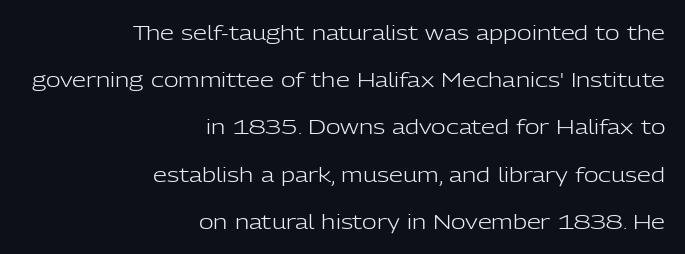
The image shows 20 px text type, upright; set right-aligned, loose line spacing (2.36x), normal letter spacing, not underlined.
